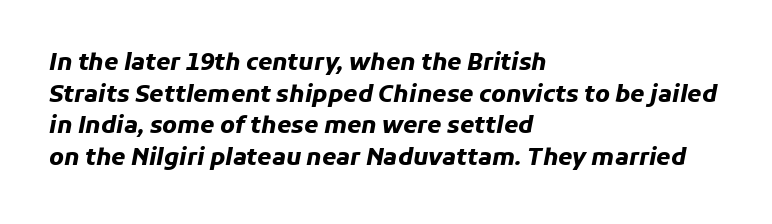
What weight is shown? A full bold with thick strokes. Inter-character spacing is left at the font's built-in metrics. The typesetter chose a ragged-right arrangement here. This sample uses an oblique cut, with every glyph tilted off the vertical. Unmarked baselines from the first word to the last. The block of text has a typical density, with ordinary space between rows.
